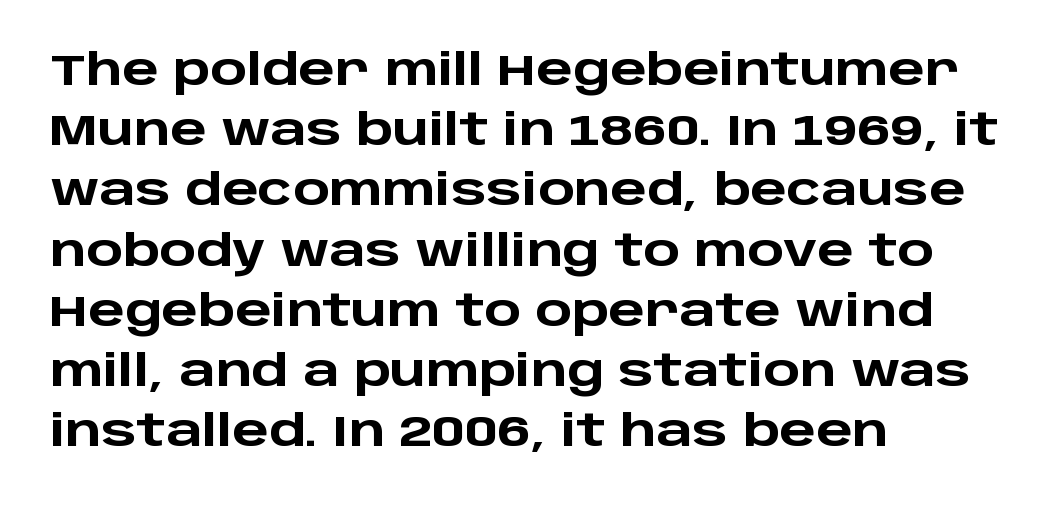
Q: Is the text bold? A: Yes.
Q: Is the text italic (slanted)? A: No, it is upright.
Q: Is the typeface a serif or a sans-serif typeface? A: Sans-serif.
Q: Is the text underlined? A: No.
Q: How is the paragraph aligned? A: Left-aligned.
Q: Is the spacing between letters normal or unusually wide? A: Normal.
Q: Is the spacing between lines tight, normal or loose? A: Normal.
Q: Width (condensed, normal, or wide)? A: Wide.
Q: Stroke contrast? A: Low.
Q: x-height? A: Large.
Q: Monospaced? A: No.
